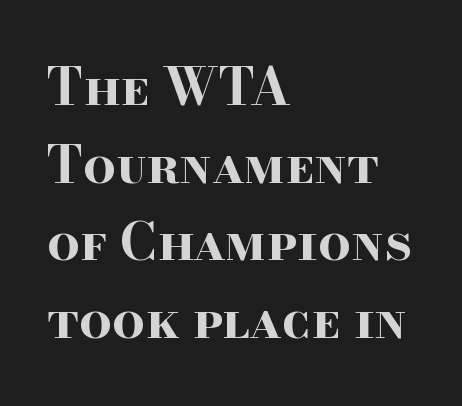
Q: Is the text bold? A: Yes.
Q: Is the text italic (slanted)? A: No, it is upright.
Q: Is the typeface a serif or a sans-serif typeface? A: Serif.
Q: Is the text underlined? A: No.
Q: How is the paragraph aligned? A: Left-aligned.
Q: Is the spacing between letters normal or unusually wide? A: Normal.
Q: Is the spacing between lines tight, normal or loose? A: Normal.
Q: Width (condensed, normal, or wide)? A: Wide.
Q: Stroke contrast? A: High.
Q: x-height? A: Small.
Q: Monospaced? A: No.
